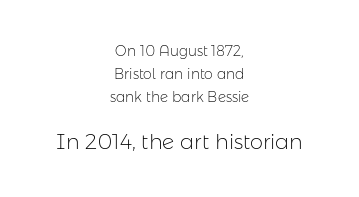
The image shows 21 px text type, upright; set centered, normal line spacing (1.64x), normal letter spacing, not underlined; the second (bottom) block is 1.5x larger.
